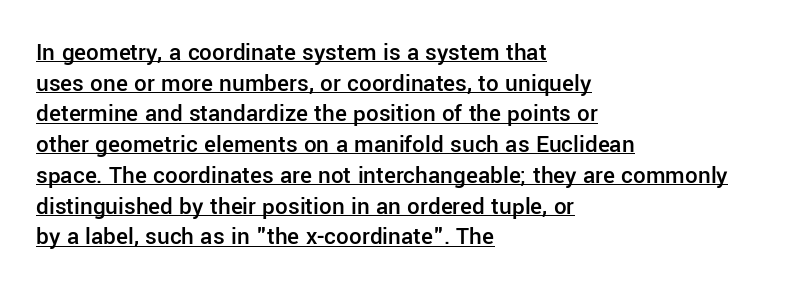
Line beginnings align vertically; line endings do not. The strokes are fattened partway — semibold, not bold. The string is rendered with underlining switched on. The letters sit at their default tracking, neither squeezed nor spread. Style check: upright.
